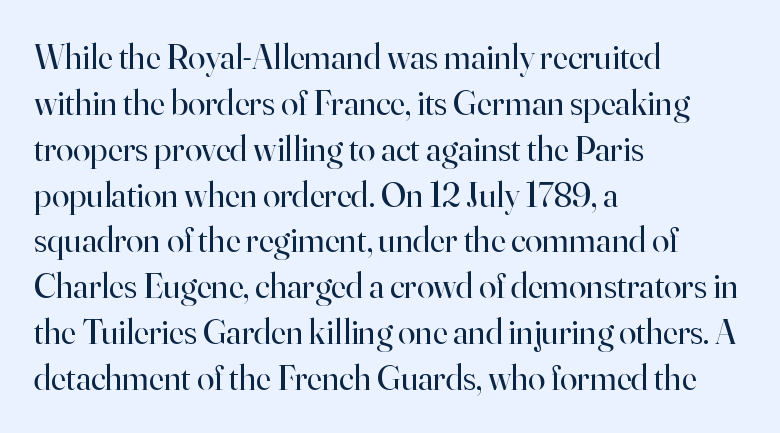
{"serif": "yes", "italic": "no", "bold": "no", "weight": "regular", "width": "normal", "stroke_contrast": "high", "x_height": "small", "monospaced": "no", "underline": "no", "align": "left", "line_spacing": "normal", "line_spacing_ratio": 1.31, "letter_spacing": "normal", "letter_spacing_em": 0.0, "glyph_px": 35}
